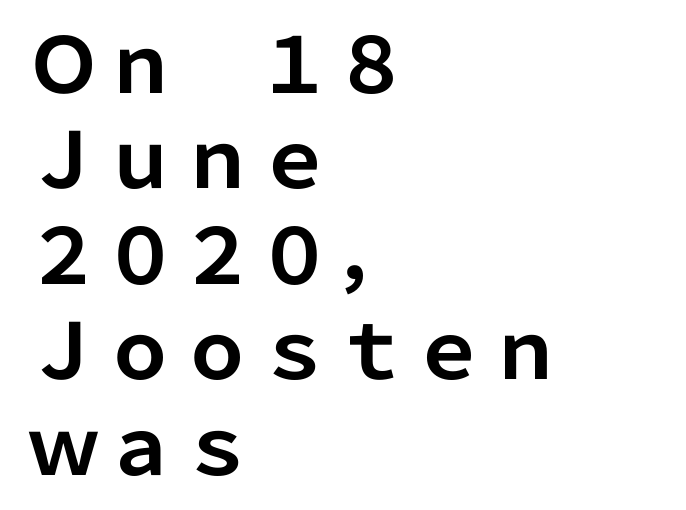
Q: Is the text bold? A: Yes.
Q: Is the text italic (slanted)? A: No, it is upright.
Q: Is the typeface a serif or a sans-serif typeface? A: Sans-serif.
Q: Is the text underlined? A: No.
Q: How is the paragraph aligned? A: Left-aligned.
Q: Is the spacing between letters normal or unusually wide? A: Normal.
Q: Width (condensed, normal, or wide)? A: Normal.
Q: Stroke contrast? A: Low.
Q: x-height? A: Medium.
Q: Monospaced? A: No.
